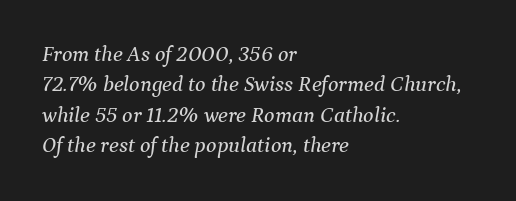
The letterforms sit shoulder to shoulder at normal distance. Reading down the column, the eye jumps a familiar distance to each next line. The strip under each line holds only bare page. The rendering anchors every line to the left-hand side.
